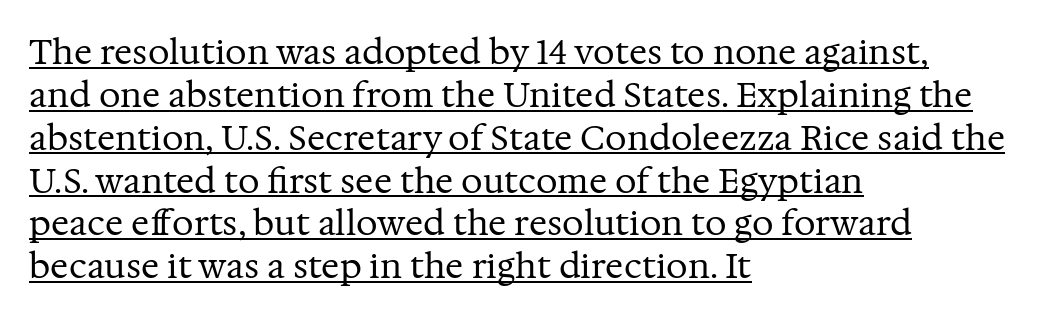
The image shows 34 px regular-weight serif type, upright; set left-aligned, normal line spacing (1.26x), normal letter spacing, underlined; medium stroke contrast and a medium x-height.
